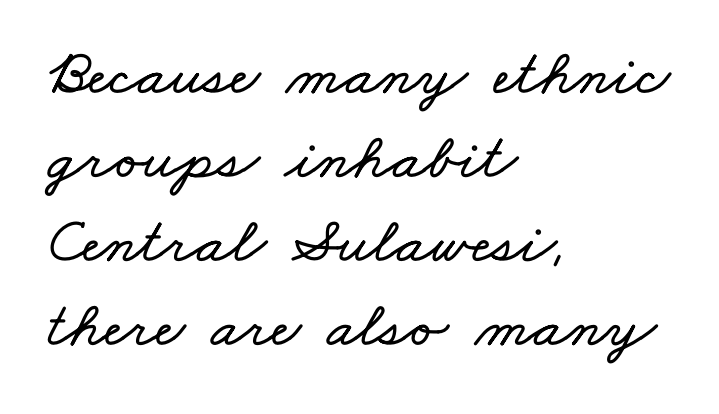
{"width": "wide", "stroke_contrast": "low", "x_height": "small", "monospaced": "no", "underline": "no", "align": "left", "line_spacing": "normal", "line_spacing_ratio": 1.29, "letter_spacing": "normal", "letter_spacing_em": 0.0, "glyph_px": 65}
